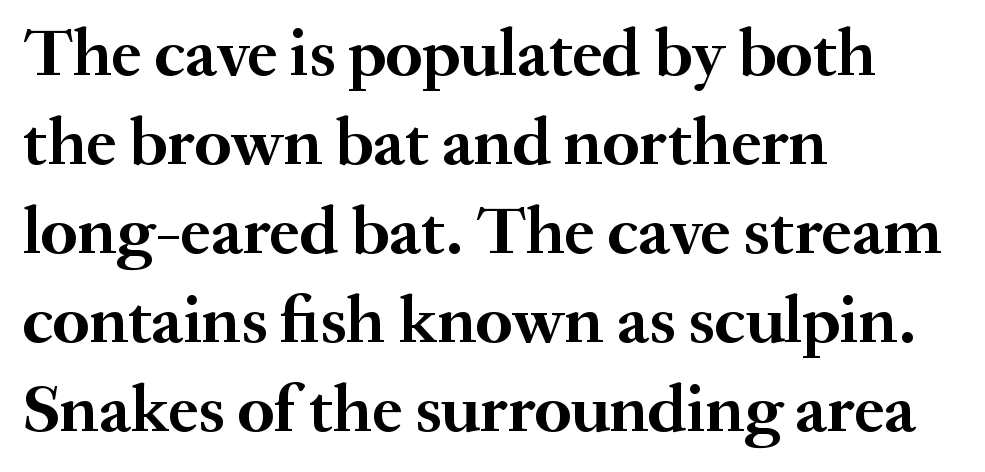
The image shows 68 px semibold serif type, upright; set left-aligned, normal line spacing (1.31x), normal letter spacing, not underlined; medium stroke contrast and a small x-height.
